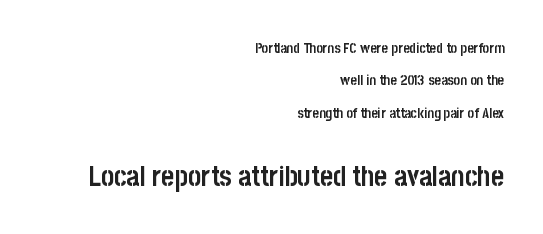
The image shows 28 px semibold, condensed sans-serif type, upright; set right-aligned, loose line spacing (2.32x), normal letter spacing, not underlined; the second (bottom) block is 2.0x larger; low stroke contrast and a large x-height.
